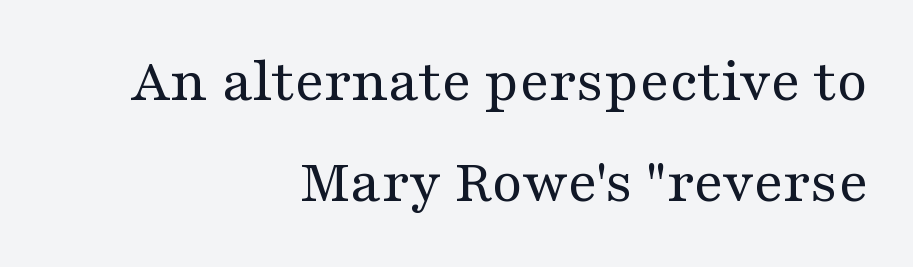
Q: Is the text bold? A: No.
Q: Is the text italic (slanted)? A: No, it is upright.
Q: Is the typeface a serif or a sans-serif typeface? A: Serif.
Q: Is the text underlined? A: No.
Q: How is the paragraph aligned? A: Right-aligned.
Q: Is the spacing between letters normal or unusually wide? A: Normal.
Q: Is the spacing between lines tight, normal or loose? A: Normal.
Q: Width (condensed, normal, or wide)? A: Wide.
Q: Stroke contrast? A: Medium.
Q: x-height? A: Medium.
Q: Monospaced? A: No.
